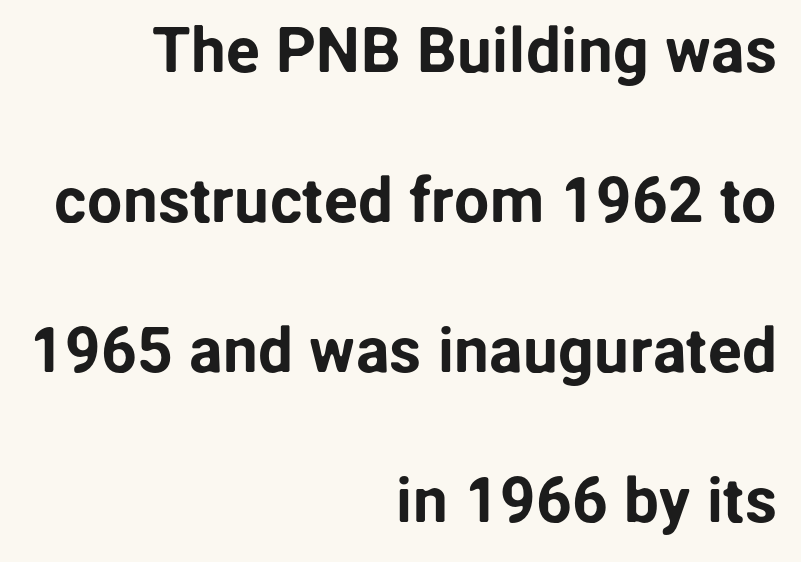
The image shows 63 px sans-serif type, upright; set right-aligned, loose line spacing (2.38x), normal letter spacing, not underlined; low stroke contrast and a medium x-height.
